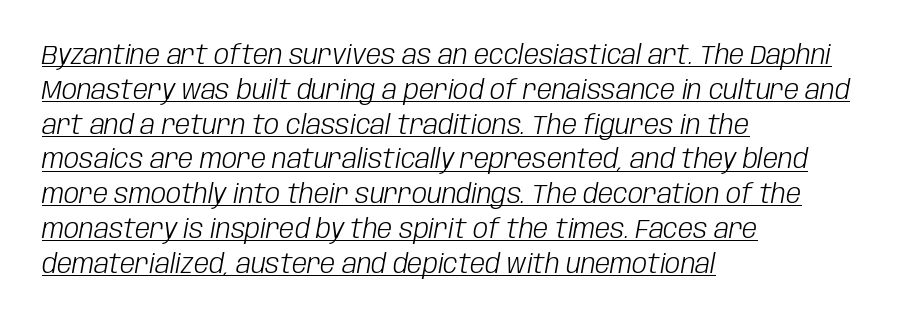
{"italic": "yes", "lean": "right", "slant_degrees": 10, "bold": "no", "underline": "yes", "align": "left", "line_spacing": "normal", "line_spacing_ratio": 1.29, "letter_spacing": "normal", "letter_spacing_em": 0.0, "glyph_px": 27}
